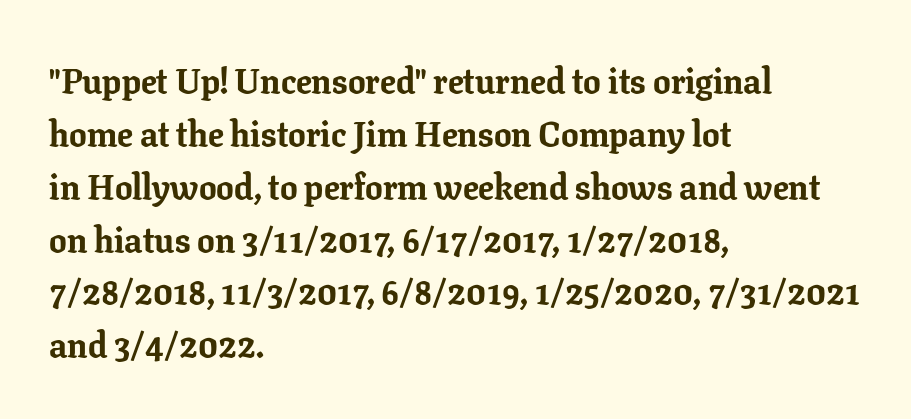
{"serif": "yes", "italic": "no", "bold": "yes", "weight": "bold", "width": "normal", "stroke_contrast": "low", "x_height": "medium", "monospaced": "no", "underline": "no", "align": "left", "line_spacing": "normal", "line_spacing_ratio": 1.51, "letter_spacing": "normal", "letter_spacing_em": 0.0, "glyph_px": 35}
